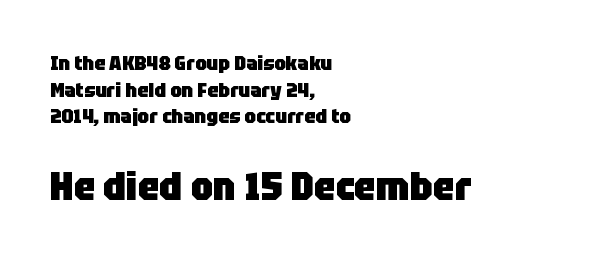
The rendering uses a bold face; every stroke is thick and dark. Rule under the text: the space is simply empty. Look at the bottom of the vertical strokes: they stop flat, with no serifs. Nobody touched the tracking dial on this one.
